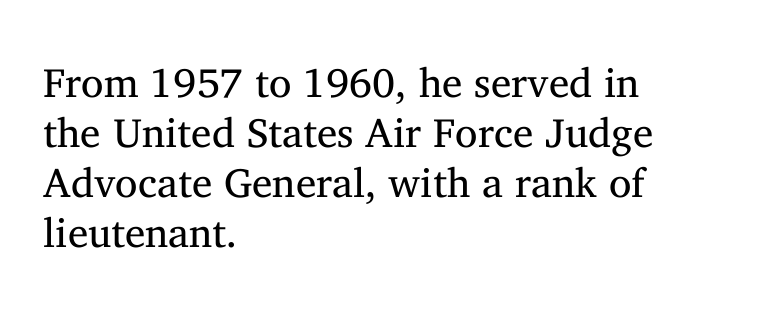
The lines in this sample share a left origin and differ only in where they stop. The letters carry serifs — small finishing strokes at the ends of their stems. Honestly, the letter spacing is just normal — you wouldn't notice it. Upright lettering throughout.
